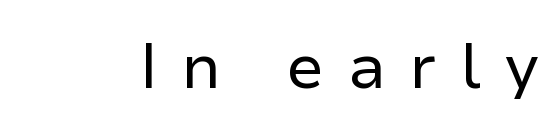
To sum up the face: it is a sans, with no serifs. The typesetting does not lean heavy: it is not bold. Character widths vary here, with narrow letters taking less room than wide ones. The specimen omits any rule beneath the text block's lines. Tracking here is generous; glyphs stand well apart from one another. Does the lettering tilt? It doesn't — this is upright.
